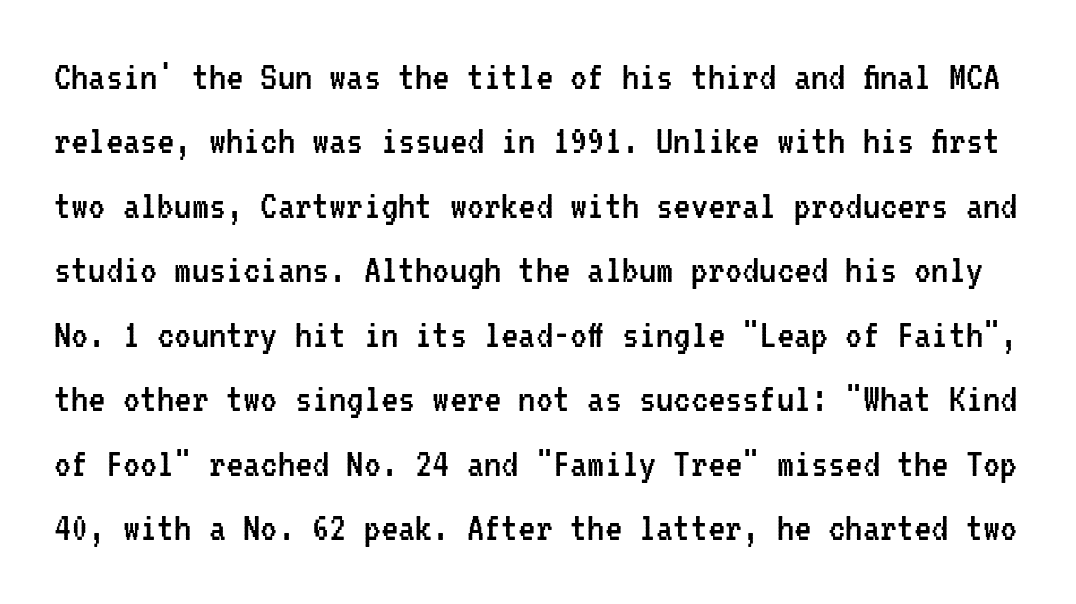
Each row of text sits above clean, open space. Heaviness? Minimal to ordinary, like unemphasized prose. The characters display no serif detailing; their extremities are plain. Characters follow at the spacing the type designer built in. The line-height multiplier appears to be the usual default. Ordinary non-slanted type is in use.
